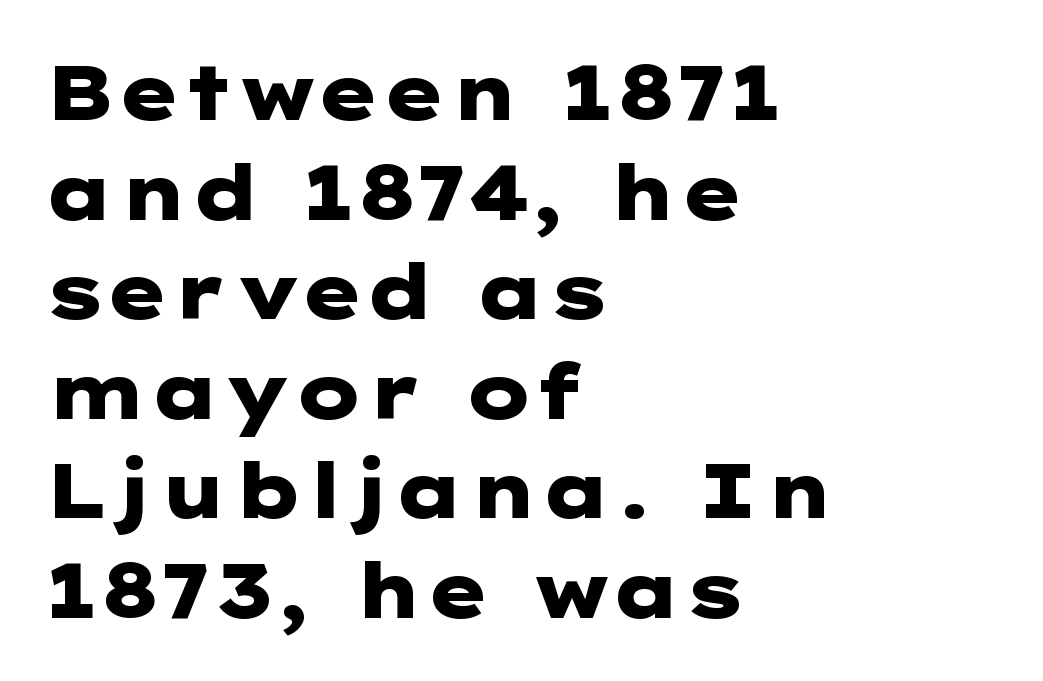
{"serif": "no", "italic": "no", "bold": "yes", "weight": "heavy", "width": "wide", "stroke_contrast": "low", "x_height": "medium", "underline": "no", "align": "left", "line_spacing": "normal", "line_spacing_ratio": 1.31, "letter_spacing": "normal", "letter_spacing_em": 0.0, "glyph_px": 76}
